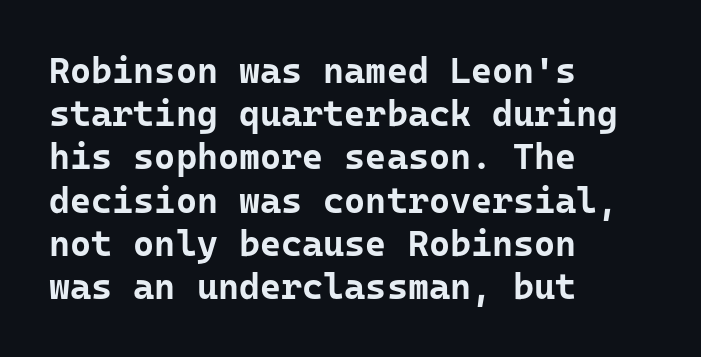
The image shows 36 px bold sans-serif type, upright; set left-aligned, line spacing 1.2x, normal letter spacing, not underlined; low stroke contrast and a medium x-height.
